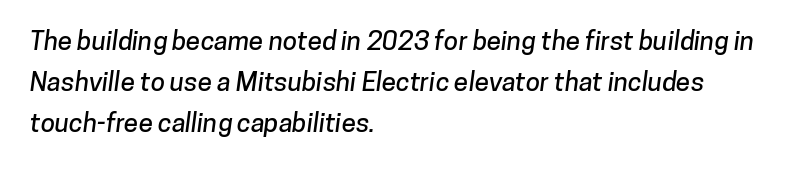
The image shows 26 px text type; set left-aligned, normal line spacing (1.57x), normal letter spacing, not underlined.
